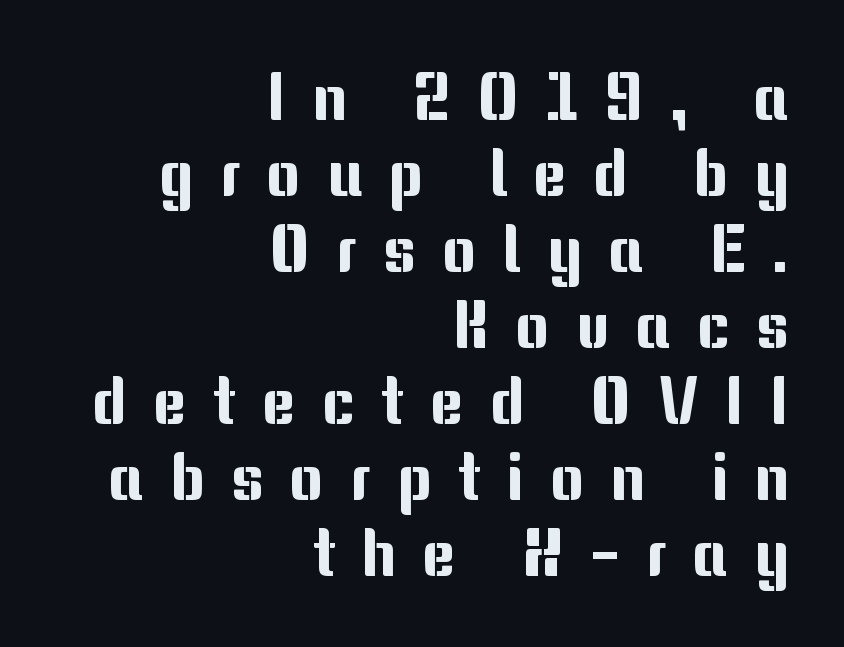
{"serif": "no", "italic": "no", "width": "normal", "stroke_contrast": "medium", "x_height": "medium", "monospaced": "no", "underline": "no", "align": "right", "line_spacing_ratio": 1.17, "letter_spacing": "wide", "letter_spacing_em": 0.4, "glyph_px": 65}
